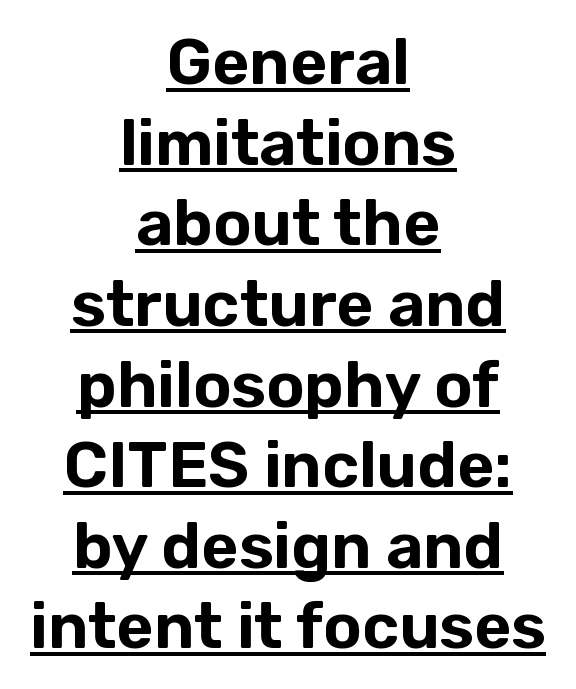
{"serif": "no", "italic": "no", "width": "normal", "stroke_contrast": "low", "x_height": "medium", "monospaced": "no", "underline": "yes", "align": "center", "line_spacing": "normal", "line_spacing_ratio": 1.26, "letter_spacing": "normal", "letter_spacing_em": 0.0, "glyph_px": 64}
